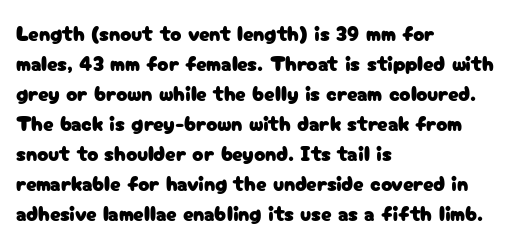
Q: Is the text italic (slanted)? A: No, it is upright.
Q: Is the text underlined? A: No.
Q: How is the paragraph aligned? A: Left-aligned.
Q: Is the spacing between letters normal or unusually wide? A: Normal.
Q: Is the spacing between lines tight, normal or loose? A: Normal.
